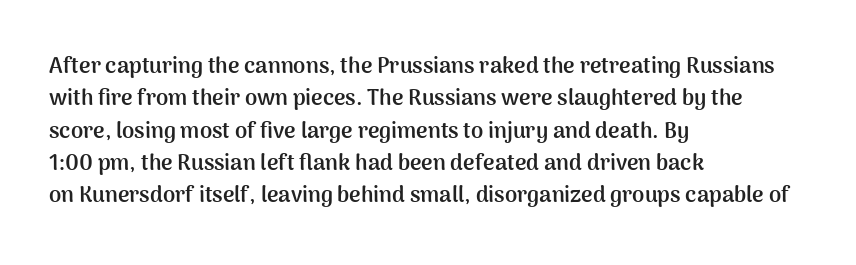
{"italic": "no", "bold": "yes", "underline": "no", "align": "left", "line_spacing": "normal", "line_spacing_ratio": 1.47, "letter_spacing": "normal", "letter_spacing_em": 0.0, "glyph_px": 22}
